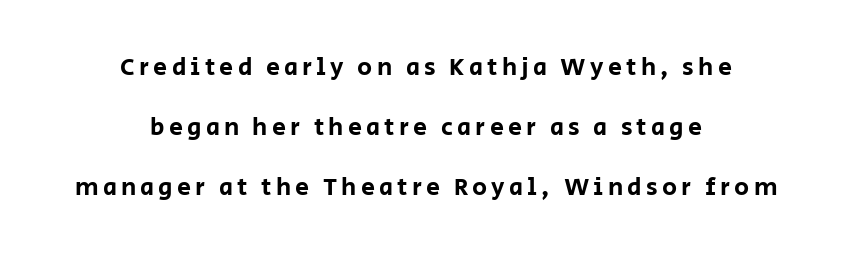
The image shows 25 px text type, upright; set centered, loose line spacing (2.41x), not underlined.
